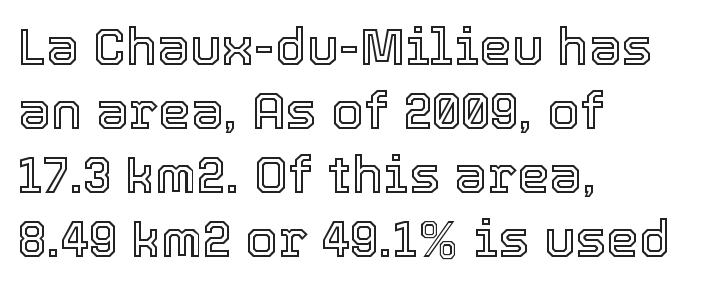
{"italic": "no", "width": "normal", "x_height": "medium", "monospaced": "no", "underline": "no", "align": "left", "line_spacing_ratio": 1.23, "letter_spacing": "normal", "letter_spacing_em": 0.0, "glyph_px": 52}
